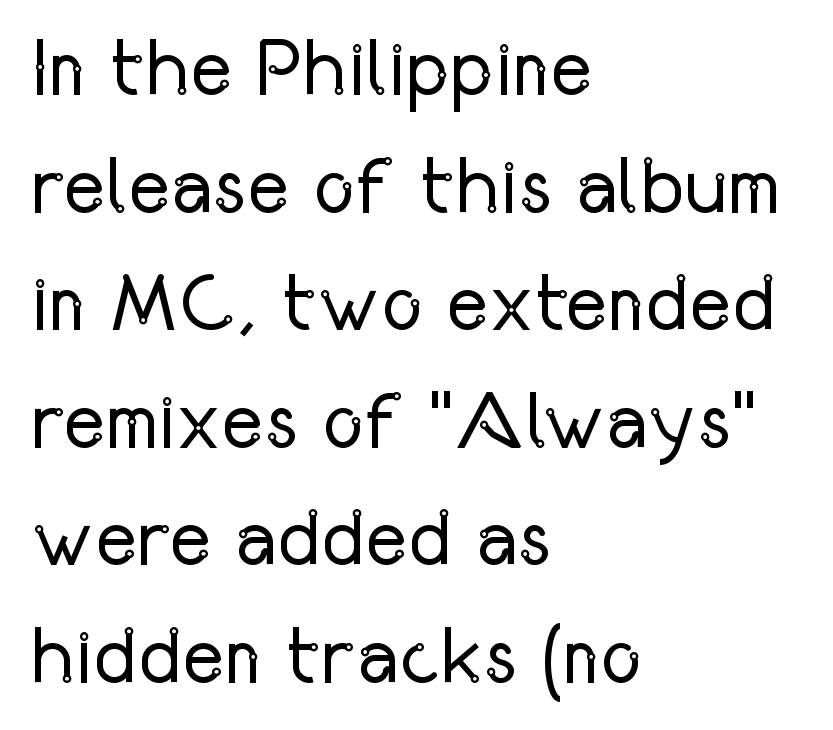
The image shows 80 px regular-weight, condensed sans-serif type, upright; set left-aligned, normal line spacing (1.47x), normal letter spacing, not underlined; low stroke contrast and a medium x-height.
